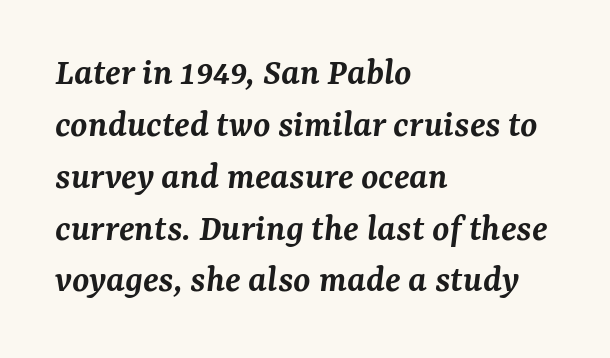
Q: Is the text bold? A: Semi-bold.
Q: Is the text italic (slanted)? A: Yes, it leans right by about 7 degrees.
Q: Is the typeface a serif or a sans-serif typeface? A: Serif.
Q: Is the text underlined? A: No.
Q: How is the paragraph aligned? A: Left-aligned.
Q: Is the spacing between letters normal or unusually wide? A: Normal.
Q: Is the spacing between lines tight, normal or loose? A: Normal.
Q: Width (condensed, normal, or wide)? A: Normal.
Q: Stroke contrast? A: Medium.
Q: x-height? A: Medium.
Q: Monospaced? A: No.
